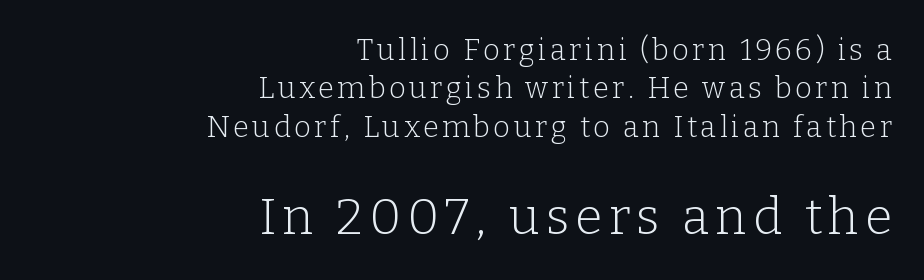
Observe the serifs anchoring each vertical stroke in this sample. Quick note: underline off. Letters have the restrained weight of plain body copy at most. Every character sits straight up, as roman type does. Is the lower block the larger one? Yes — the lower block carries the bigger type. Think of a printed novel: that variable character pitch is what you see here.
